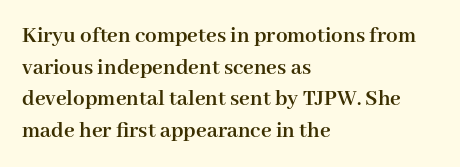
One glance says typical: line gaps are just what's usual. The letters stand upright; this is a roman face. These lines stack with their left ends in a neat column. Bold? Absolutely — the strokes are thick and heavy.
